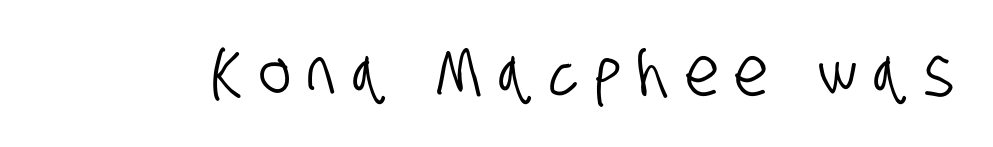
The image shows 68 px condensed sans-serif type; set unusually wide letter spacing (+0.24 em), not underlined; low stroke contrast and a large x-height.
